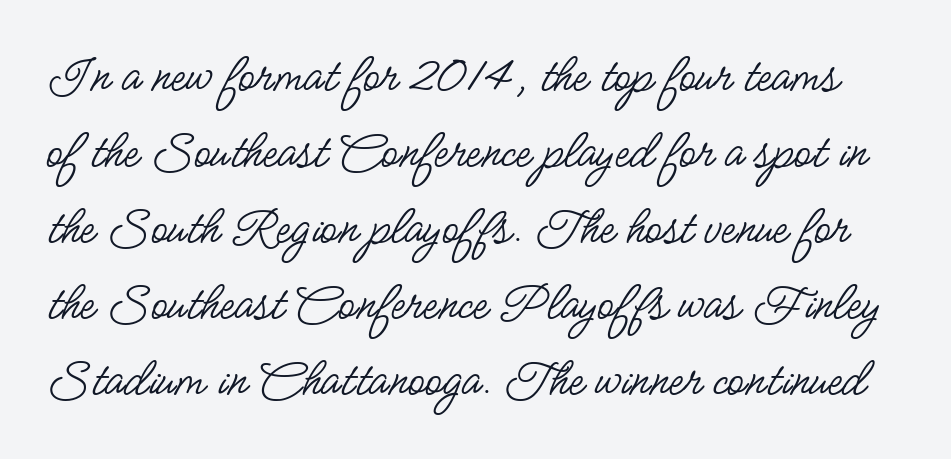
{"serif": "no", "bold": "no", "weight": "regular", "width": "condensed", "stroke_contrast": "low", "x_height": "small", "monospaced": "no", "underline": "no", "line_spacing": "normal", "line_spacing_ratio": 1.38, "letter_spacing": "normal", "letter_spacing_em": 0.0, "glyph_px": 55}
